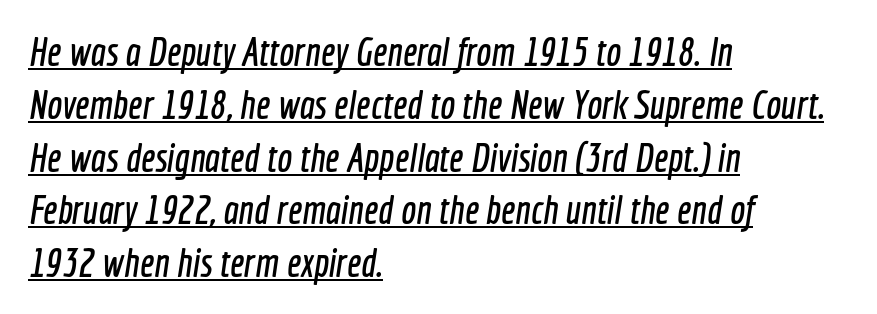
The image shows 40 px condensed sans-serif type; set left-aligned, normal line spacing (1.32x), normal letter spacing, underlined; a medium x-height.
